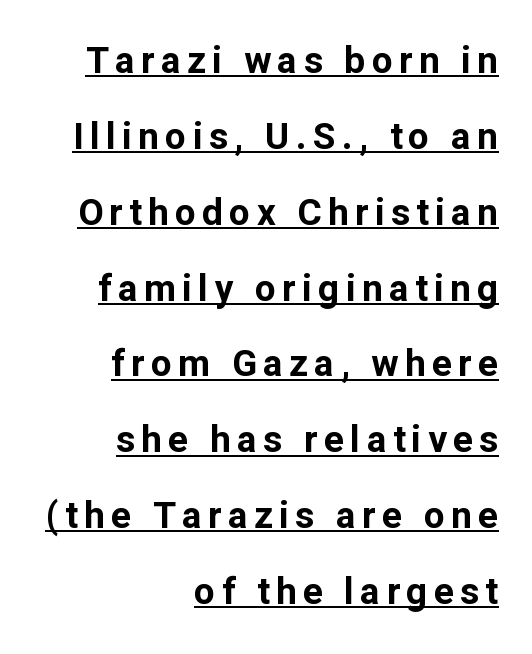
The image shows 37 px bold sans-serif type, upright; set right-aligned, loose line spacing (2.05x), underlined; low stroke contrast and a medium x-height.
